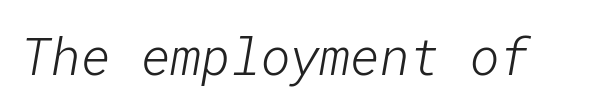
No extra ink here — the face is not bold. Does extra space separate the letters? No, they use regular spacing. The foot of each line stays bare and open. The designer went with a sans here, leaving each stem footless.
